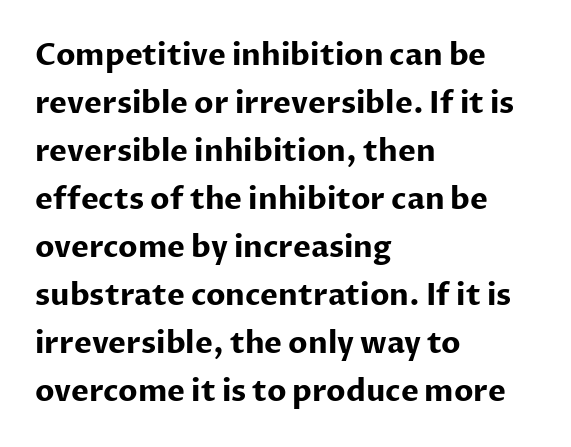
{"serif": "no", "italic": "no", "bold": "yes", "weight": "bold", "width": "normal", "stroke_contrast": "low", "x_height": "medium", "monospaced": "no", "underline": "no", "align": "left", "line_spacing": "normal", "line_spacing_ratio": 1.6, "letter_spacing": "normal", "letter_spacing_em": 0.0, "glyph_px": 30}
